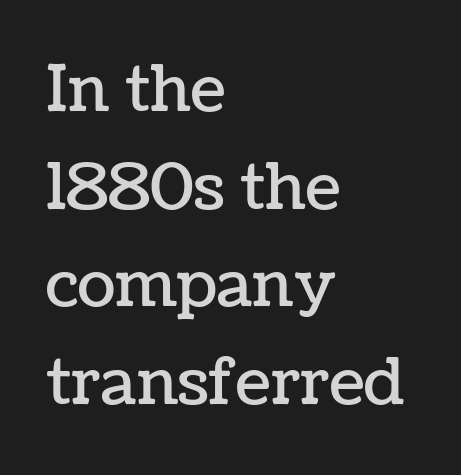
{"italic": "no", "width": "normal", "stroke_contrast": "low", "x_height": "medium", "monospaced": "no", "underline": "no", "align": "left", "line_spacing": "normal", "line_spacing_ratio": 1.55, "letter_spacing": "normal", "letter_spacing_em": 0.0, "glyph_px": 63}
